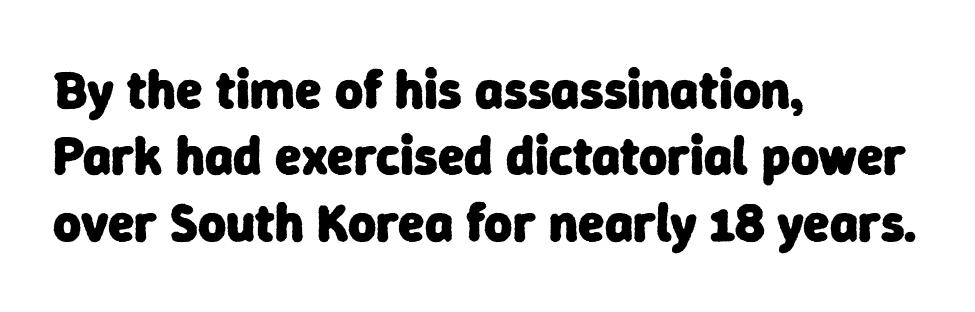
The image shows 54 px heavy sans-serif type; set left-aligned, line spacing 1.23x, normal letter spacing, not underlined; low stroke contrast and a medium x-height.
